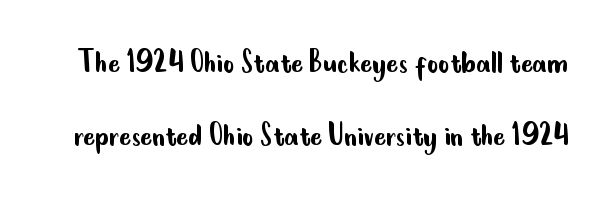
Widely set lines give the paragraph a tall, airy silhouette. The specimen omits any rule beneath the text block's lines. Compared with typical body copy, the letter spacing here is the same. The weight would be labelled regular, book, light, or lighter still.
